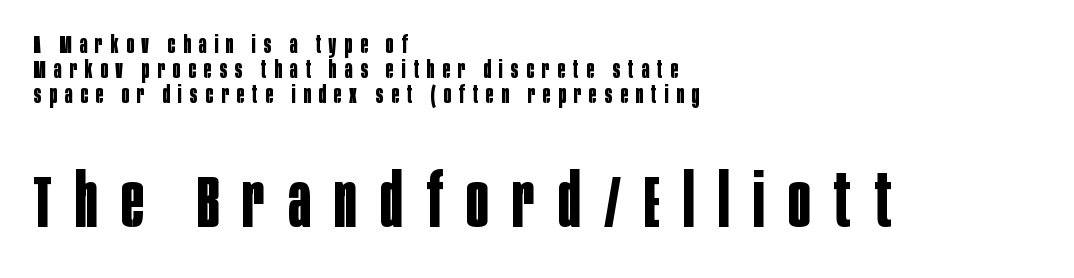
The image shows 74 px bold, condensed sans-serif type, upright; set left-aligned, tight line spacing (1.01x), unusually wide letter spacing (+0.32 em), not underlined; the second (bottom) block is 2.96x larger; low stroke contrast and a large x-height.
